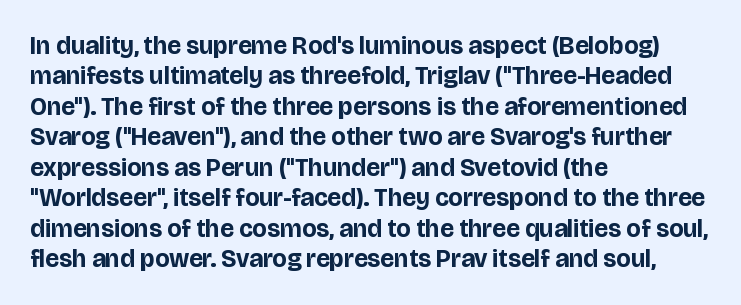
{"italic": "no", "bold": "yes", "underline": "no", "align": "left", "line_spacing_ratio": 1.22, "letter_spacing": "normal", "letter_spacing_em": 0.0, "glyph_px": 25}
